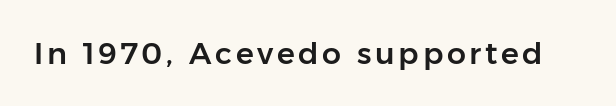
The designer went with a sans here, leaving each stem footless. A clean baseline with only descenders dipping below it. Does the lettering tilt? It doesn't — this is upright. Note the varied advance widths — an 'i' is clearly narrower than an 'm'.
